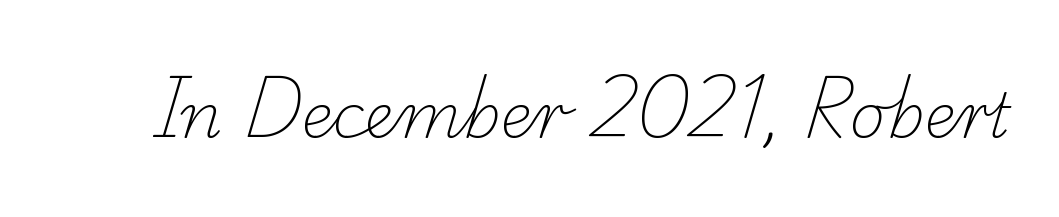
Type without underlining. What stands out about the letter spacing? Nothing — it is the standard amount. The passage shown is typed in a proportional face where columns would drift. The font sits on the lighter half of the weight spectrum, regular included. Font category for this specimen: serif.
